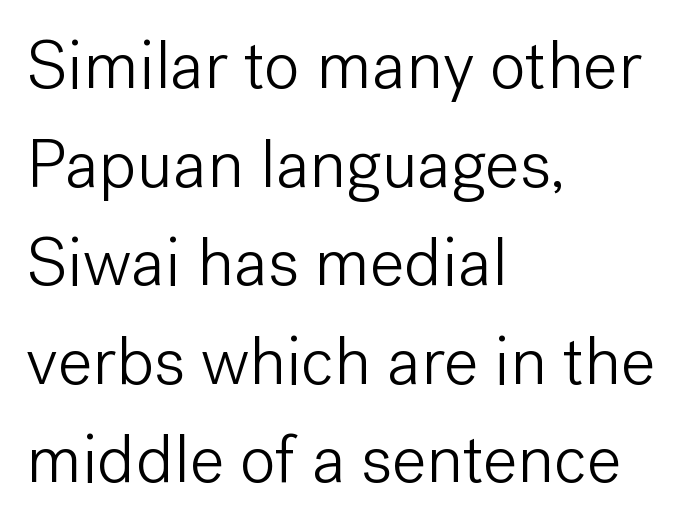
Q: Is the text bold? A: No.
Q: Is the text italic (slanted)? A: No, it is upright.
Q: Is the typeface a serif or a sans-serif typeface? A: Sans-serif.
Q: Is the text underlined? A: No.
Q: How is the paragraph aligned? A: Left-aligned.
Q: Is the spacing between letters normal or unusually wide? A: Normal.
Q: Is the spacing between lines tight, normal or loose? A: Normal.
Q: Width (condensed, normal, or wide)? A: Normal.
Q: Stroke contrast? A: Low.
Q: x-height? A: Medium.
Q: Monospaced? A: No.
